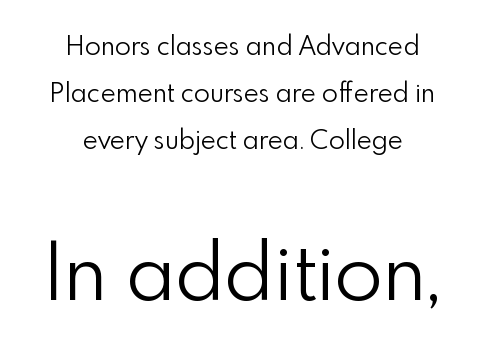
Q: Is the text bold? A: No.
Q: Is the text italic (slanted)? A: No, it is upright.
Q: Is the typeface a serif or a sans-serif typeface? A: Sans-serif.
Q: Is the text underlined? A: No.
Q: How is the paragraph aligned? A: Centered.
Q: Is the spacing between letters normal or unusually wide? A: Normal.
Q: Which block of text is set in a larger size, the first (top) or the second (bottom)? A: The second (bottom) one.
Q: Width (condensed, normal, or wide)? A: Normal.
Q: x-height? A: Small.
Q: Monospaced? A: No.
